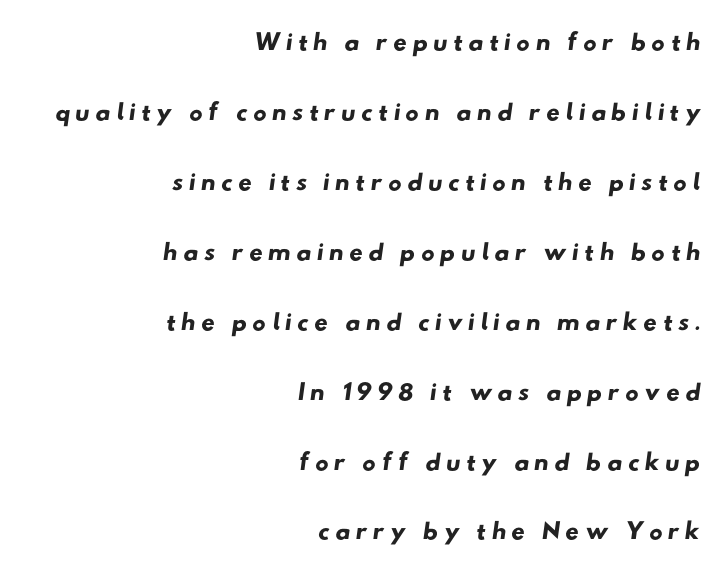
{"serif": "no", "width": "wide", "stroke_contrast": "low", "x_height": "small", "monospaced": "no", "underline": "no", "align": "right", "line_spacing_ratio": 1.84, "glyph_px": 38}
